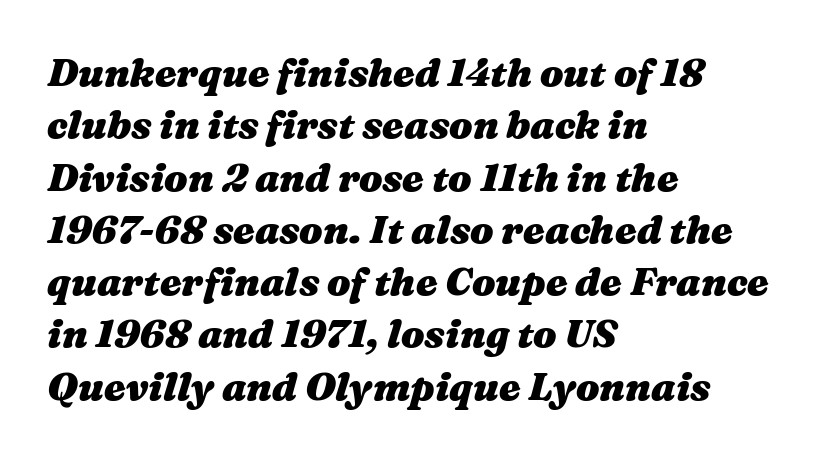
The image shows 39 px heavy, wide type, italic (leaning right); set left-aligned, normal line spacing (1.34x), normal letter spacing, not underlined; medium stroke contrast and a medium x-height.
